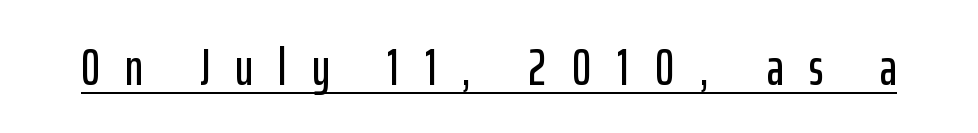
Underlined type. The designer went with a sans here, leaving each stem footless. Ordinary non-slanted type is in use. The letters are spread apart with noticeably loose tracking. You could not count columns in this text — the font is proportionally spaced.
